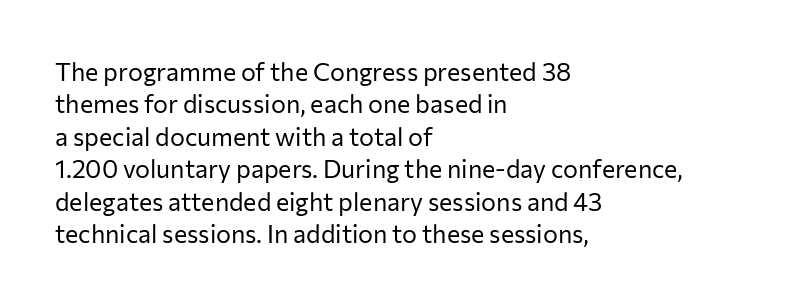
The words here are not underlined. Whoever set this chose a conventional vertical rhythm. Honestly, the letter spacing is just normal — you wouldn't notice it. Tall strokes in this sample are plumb rather than angled. Compared with a centered layout, this one pins lines to the left instead. The weight tops out at a normal text grade.
